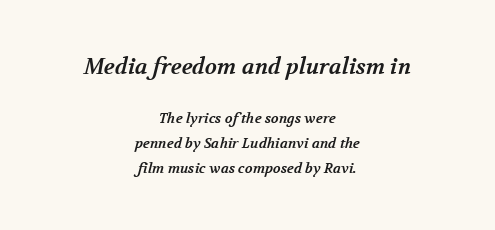
The image shows 22 px bold type; set centered, line spacing 1.78x, normal letter spacing, not underlined; the first (top) block is 1.57x larger.
